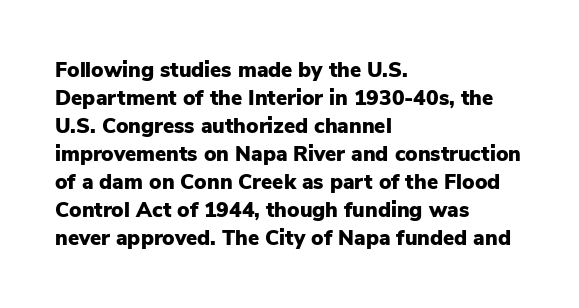
Q: Is the text bold? A: Yes.
Q: Is the text italic (slanted)? A: No, it is upright.
Q: Is the text underlined? A: No.
Q: How is the paragraph aligned? A: Left-aligned.
Q: Is the spacing between letters normal or unusually wide? A: Normal.
Q: Is the spacing between lines tight, normal or loose? A: Normal.
